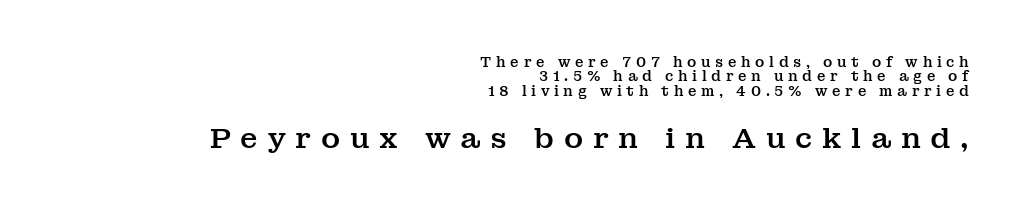
Has an underline been added? It has not. Line ends are locked; line starts wander. Serif or sans? Serif — the stroke terminals have little feet. Does the bottom block carry the larger type? Yes, it does.
